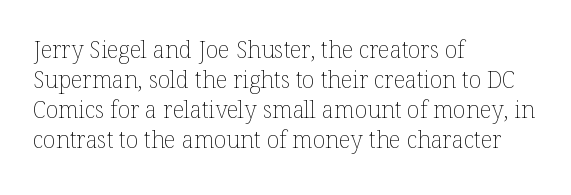
Q: Is the text bold? A: No.
Q: Is the text italic (slanted)? A: No, it is upright.
Q: Is the text underlined? A: No.
Q: How is the paragraph aligned? A: Left-aligned.
Q: Is the spacing between letters normal or unusually wide? A: Normal.
Q: Is the spacing between lines tight, normal or loose? A: Normal.
